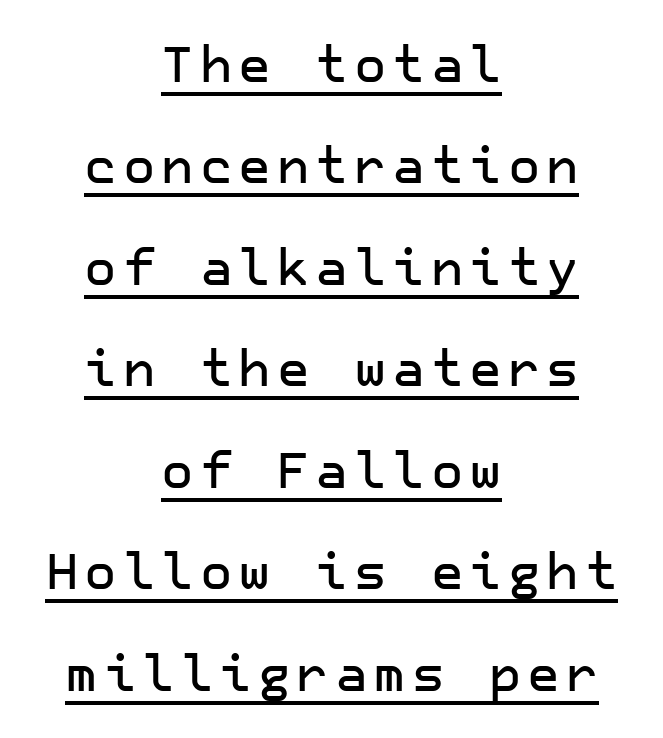
The image shows 50 px sans-serif type, upright; set centered, loose line spacing (2.03x), underlined; low stroke contrast and a medium x-height.
